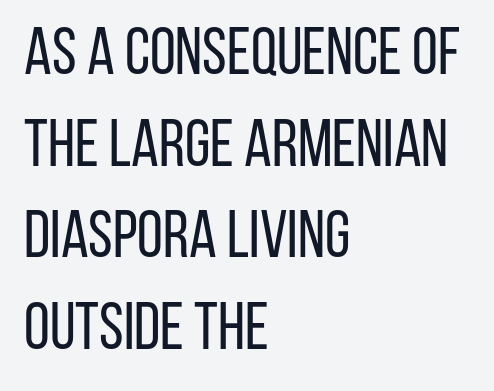
{"serif": "no", "italic": "no", "bold": "no", "weight": "regular", "width": "condensed", "stroke_contrast": "low", "x_height": "large", "monospaced": "no", "underline": "no", "align": "left", "line_spacing": "normal", "line_spacing_ratio": 1.39, "letter_spacing": "normal", "letter_spacing_em": 0.0, "glyph_px": 66}
